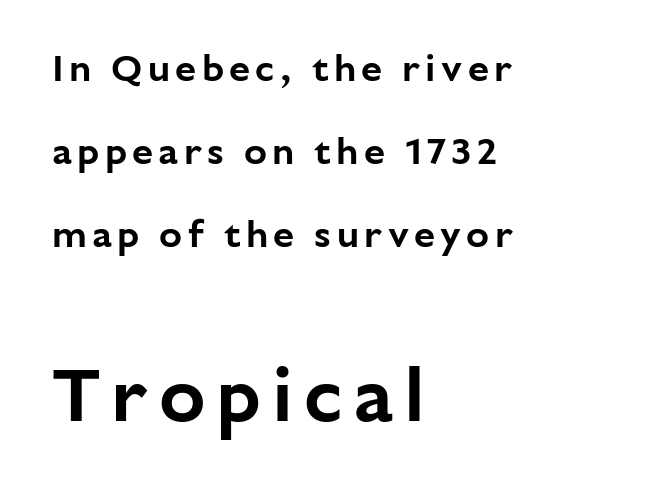
{"serif": "no", "italic": "no", "width": "normal", "stroke_contrast": "low", "x_height": "medium", "monospaced": "no", "underline": "no", "align": "left", "line_spacing": "loose", "line_spacing_ratio": 2.18, "larger_block": "second", "size_ratio": 2.03, "glyph_px": 77}
